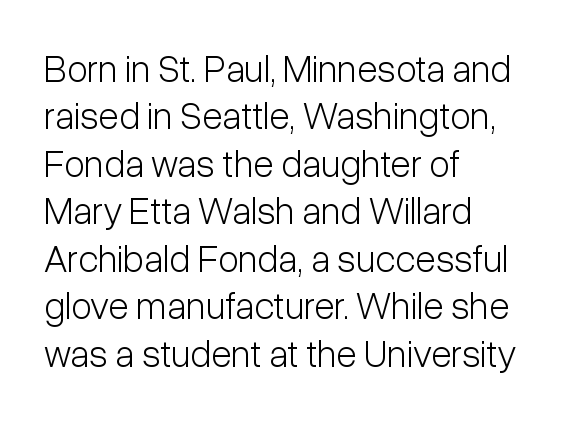
The image shows 38 px light, condensed sans-serif type, upright; set left-aligned, normal line spacing (1.25x), normal letter spacing, not underlined; low stroke contrast and a medium x-height.
